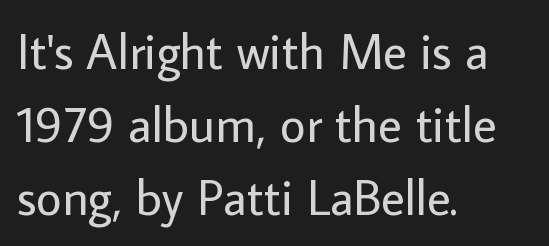
The lettering holds an erect, upright posture throughout. The rag falls on the right side of this text block. Does the type have serifs? No, each stem ends abruptly. Think of a printed novel: that variable character pitch is what you see here. Unbolded letterforms with no extra heft. Clear beneath every line of the passage.
